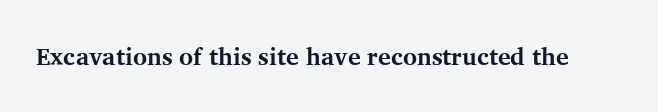
{"italic": "no", "bold": "yes", "underline": "no", "letter_spacing": "normal", "letter_spacing_em": 0.0, "glyph_px": 24}
